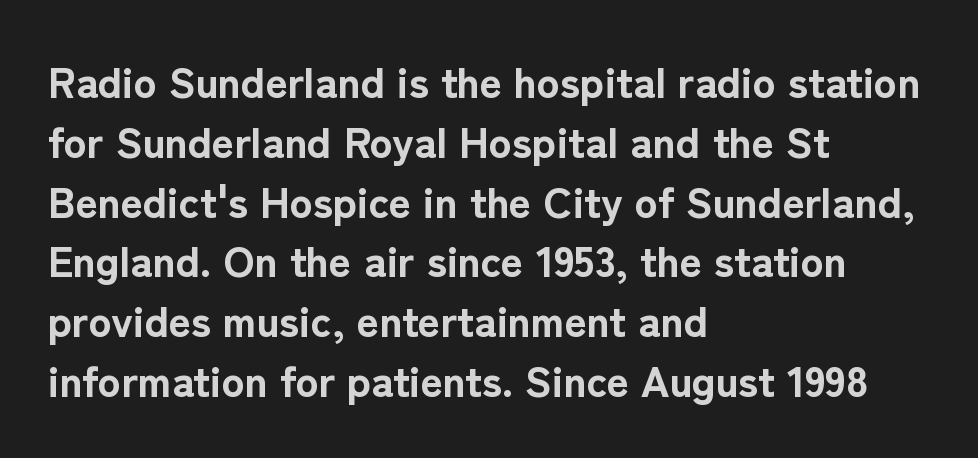
Q: Is the text bold? A: Yes.
Q: Is the text italic (slanted)? A: No, it is upright.
Q: Is the typeface a serif or a sans-serif typeface? A: Sans-serif.
Q: Is the text underlined? A: No.
Q: How is the paragraph aligned? A: Left-aligned.
Q: Is the spacing between letters normal or unusually wide? A: Normal.
Q: Is the spacing between lines tight, normal or loose? A: Normal.
Q: Width (condensed, normal, or wide)? A: Normal.
Q: Stroke contrast? A: Low.
Q: x-height? A: Medium.
Q: Monospaced? A: No.
